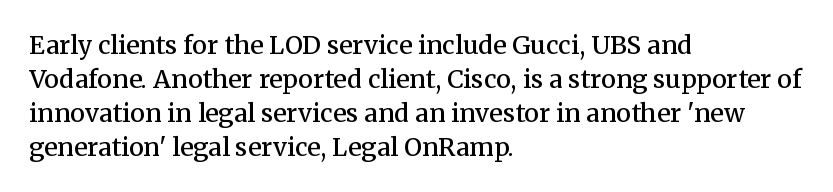
Do the letters lean? They stand straight. Set as a demibold, roughly 600 on the weight scale. Interline gaps are of average width in this sample. Has an underline been added? It has not. In CSS terms this would be text-align: left. The passage shown has conventional tracking throughout.
